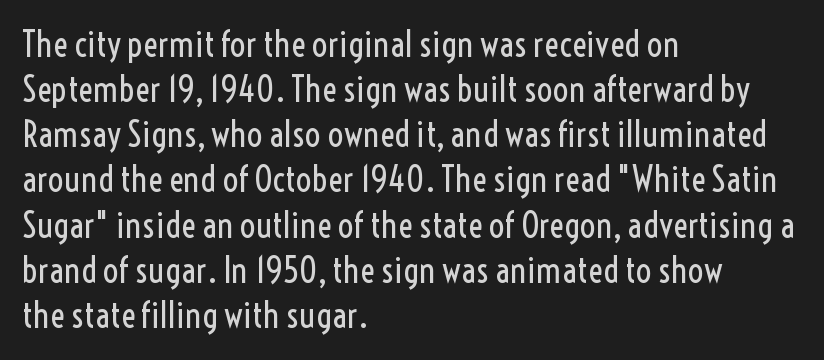
Casual observation: everything's shoved over to the left. Italic: no, the glyphs are upright roman. How are the letters spaced? Ordinarily, with no added tracking. These lines are rendered in a variable-pitch font. Anything drawn beneath the words? Only blank space.
